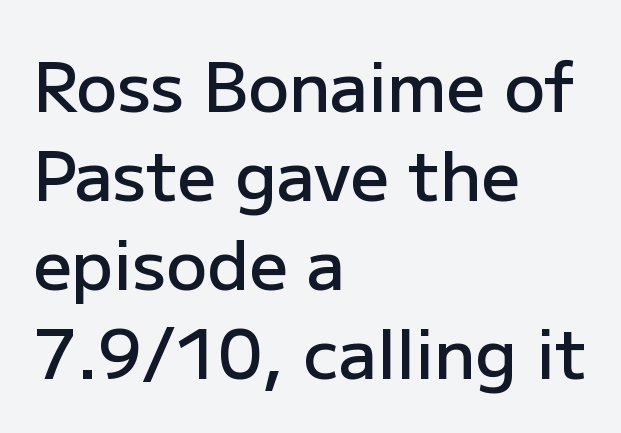
The designer left line spacing at the default. A fair bit of extra ink — the face is semibold, not bold. Think of a printed novel: that variable character pitch is what you see here. Decoration check: the copy has no underline. Nope, not italic — everything's standing straight.
